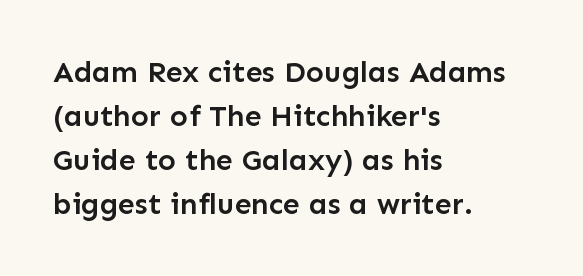
The image shows 30 px semibold sans-serif type, upright; set left-aligned, normal line spacing (1.47x), normal letter spacing, not underlined; low stroke contrast and a medium x-height.
